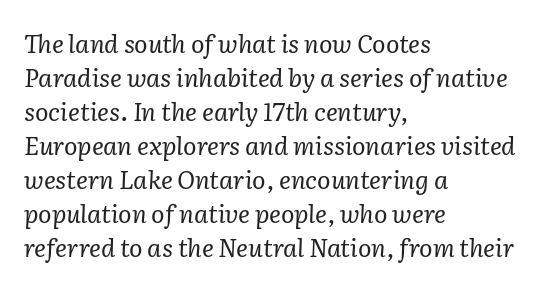
The image shows 25 px text type, italic (leaning right); set left-aligned, normal line spacing (1.36x), normal letter spacing, not underlined.
